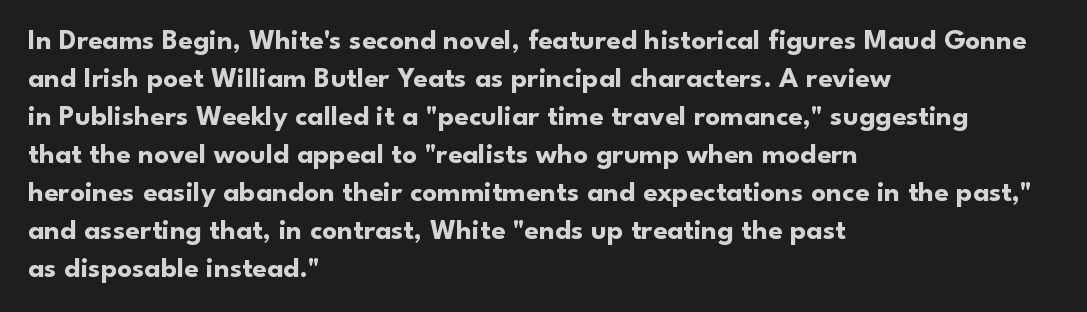
Leftover space on each line is placed entirely after the last word. The text was rendered using a sans face with plain stroke endings. Observe the ordinary spacing: letters are neighbours, not strangers. You could not count columns in this text — the font is proportionally spaced. Honestly, the row spacing looks completely unremarkable. Strokes here are thick enough to call this a true bold.
